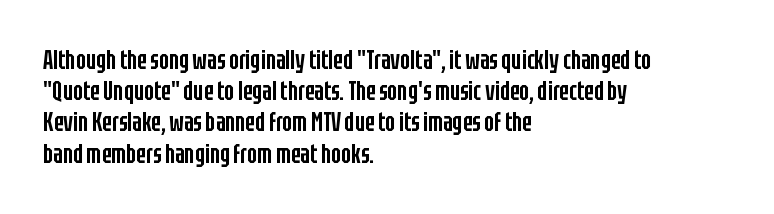
The image shows 26 px text type, upright; set left-aligned, line spacing 1.2x, normal letter spacing, not underlined.
